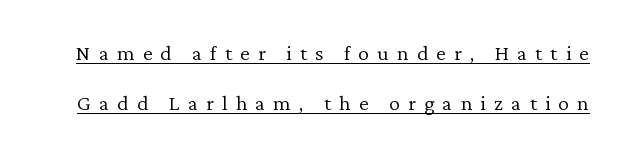
Words appear elongated and porous because spacing is wide. The vertical gap from one line to the next is large. A quiet, ordinary-to-light weight characterises the typeface. The letters stand straight up with perfectly vertical stems.
